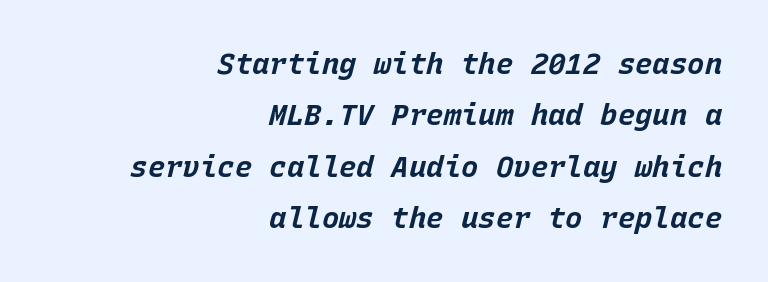
Teacher's note: observe the even right margin — that is flush-right alignment. Students, this is bold: see how much ink each stroke carries. Would a proofreader flag this as italicized? Yes. This rendering leaves character spacing at its baseline value.
